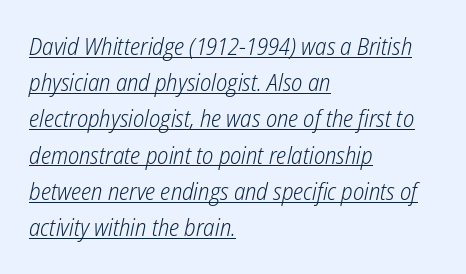
Q: Is the text bold? A: No.
Q: Is the text italic (slanted)? A: Yes, it leans right by about 12 degrees.
Q: Is the text underlined? A: Yes.
Q: How is the paragraph aligned? A: Left-aligned.
Q: Is the spacing between letters normal or unusually wide? A: Normal.
Q: Is the spacing between lines tight, normal or loose? A: Normal.
